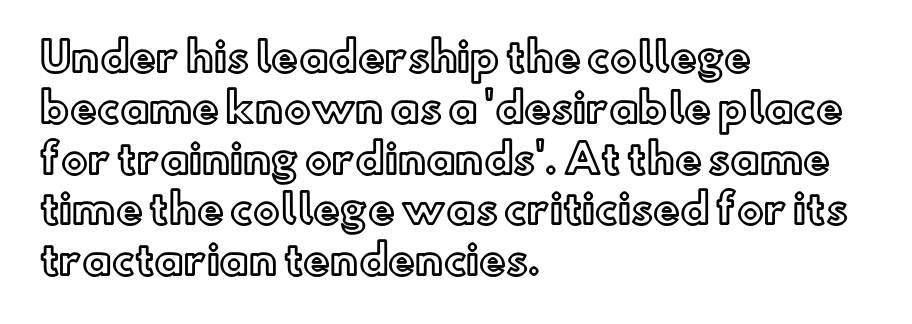
Tall strokes in this sample are plumb rather than angled. These lines are rendered in a variable-pitch font. Check under the words: just untouched page. The typesetter chose a ragged-right arrangement here. Vertical spacing — default.
